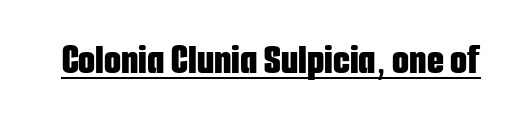
Are there feet on the stems? There aren't — it's a sans. The letters stand upright; this is a roman face. The letterforms sit shoulder to shoulder at normal distance. This is underlined copy, the kind a proofreader might mark for attention.
